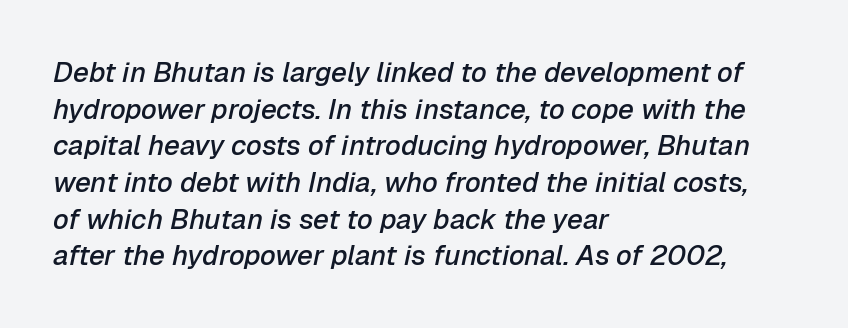
Q: Is the text bold? A: Semi-bold.
Q: Is the text italic (slanted)? A: Yes, it leans right by about 12 degrees.
Q: Is the text underlined? A: No.
Q: How is the paragraph aligned? A: Left-aligned.
Q: Is the spacing between letters normal or unusually wide? A: Normal.
Q: Is the spacing between lines tight, normal or loose? A: Normal.
Q: Width (condensed, normal, or wide)? A: Normal.
Q: Stroke contrast? A: Low.
Q: x-height? A: Medium.
Q: Monospaced? A: No.
